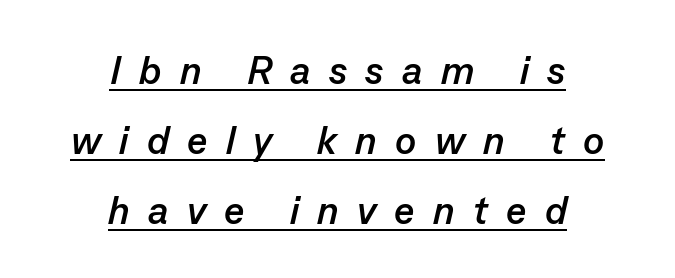
Beneath each row of characters lies a ruled line. Think of a printed novel: that variable character pitch is what you see here. Spacing between characters has been opened up far beyond the box default. Alignment: centered. When letters slant like this, we call the style italic. Typesetter's note: full bold, strokes at maximum text heaviness.
